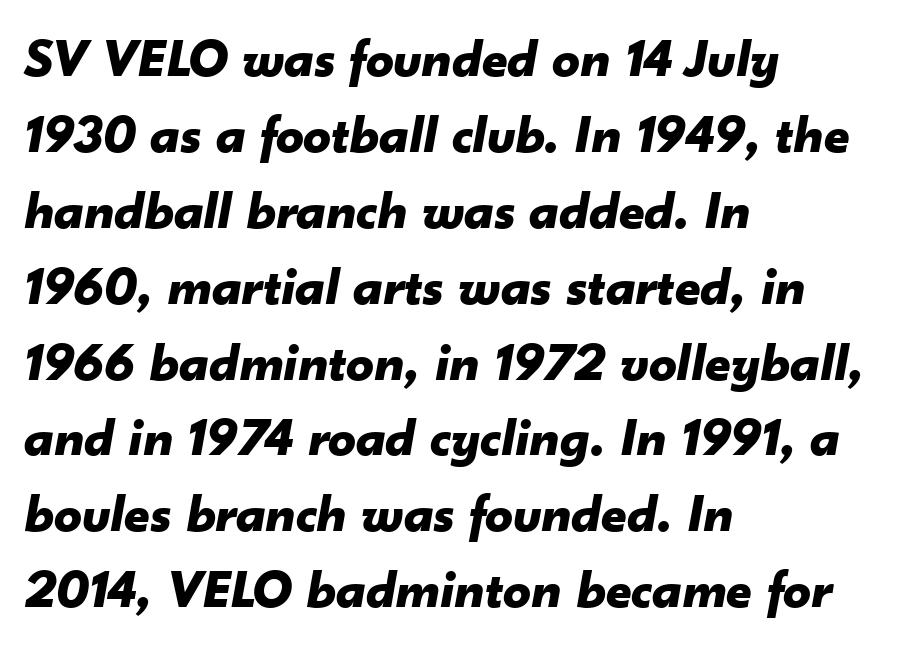
The image shows 55 px bold type, italic (leaning right); set left-aligned, normal line spacing (1.38x), normal letter spacing, not underlined; low stroke contrast and a small x-height.
